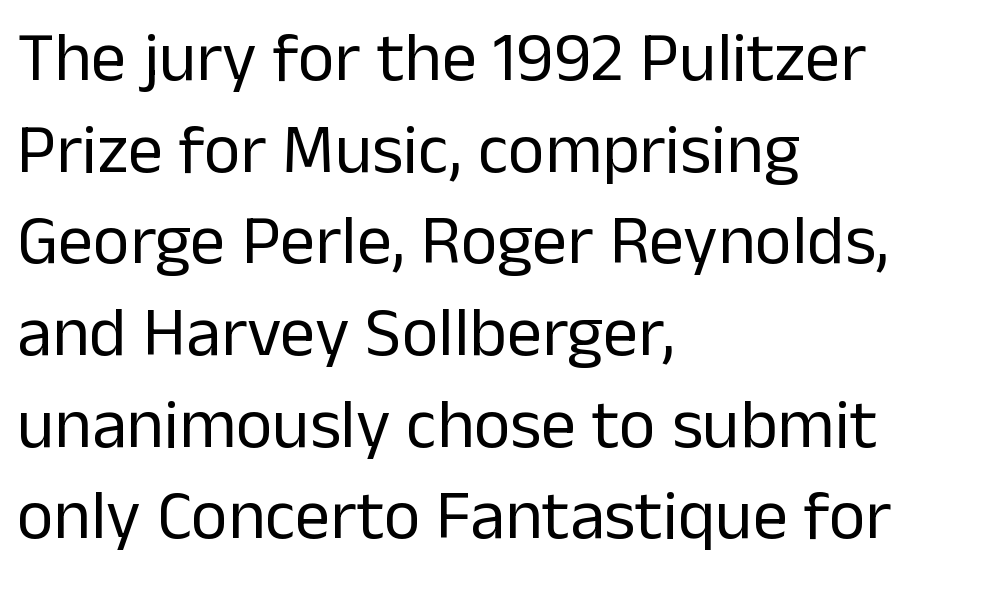
{"serif": "no", "italic": "no", "bold": "no", "weight": "regular", "width": "normal", "stroke_contrast": "low", "x_height": "medium", "monospaced": "no", "underline": "no", "align": "left", "line_spacing": "normal", "line_spacing_ratio": 1.31, "letter_spacing": "normal", "letter_spacing_em": 0.0, "glyph_px": 70}
